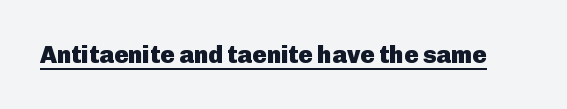
The image shows 24 px bold type, upright; set normal letter spacing, underlined.
